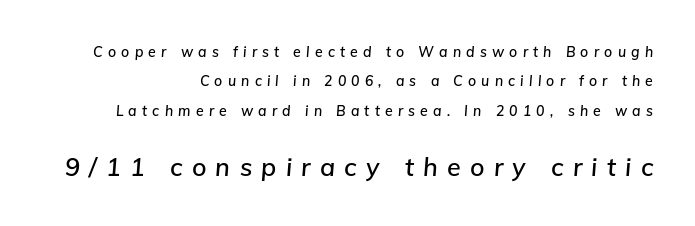
Q: Is the text italic (slanted)? A: Yes, it leans right by about 5 degrees.
Q: Is the text underlined? A: No.
Q: How is the paragraph aligned? A: Right-aligned.
Q: Is the spacing between letters normal or unusually wide? A: Unusually wide.
Q: Is the spacing between lines tight, normal or loose? A: Loose.
Q: Which block of text is set in a larger size, the first (top) or the second (bottom)? A: The second (bottom) one.
